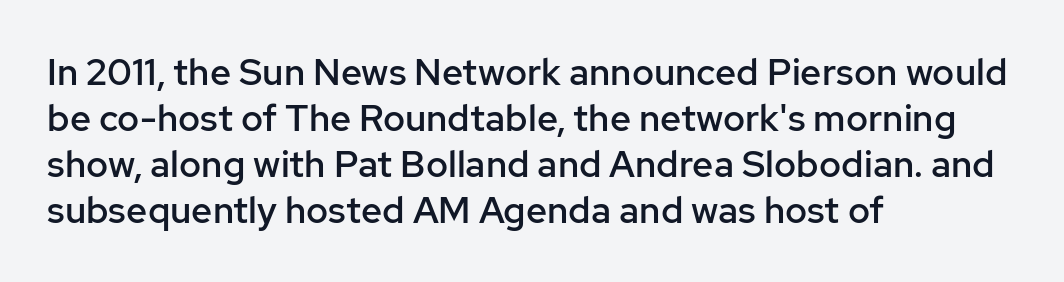
{"serif": "no", "italic": "no", "bold": "semi", "weight": "semibold", "width": "normal", "stroke_contrast": "low", "x_height": "medium", "monospaced": "no", "underline": "no", "align": "left", "line_spacing_ratio": 1.24, "letter_spacing": "normal", "letter_spacing_em": 0.0, "glyph_px": 37}
